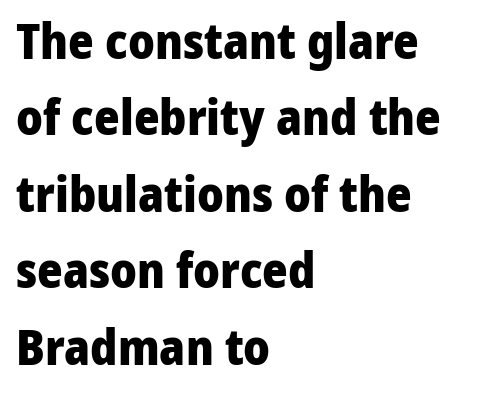
The image shows 49 px heavy sans-serif type, upright; set left-aligned, normal line spacing (1.56x), normal letter spacing, not underlined; low stroke contrast and a medium x-height.
